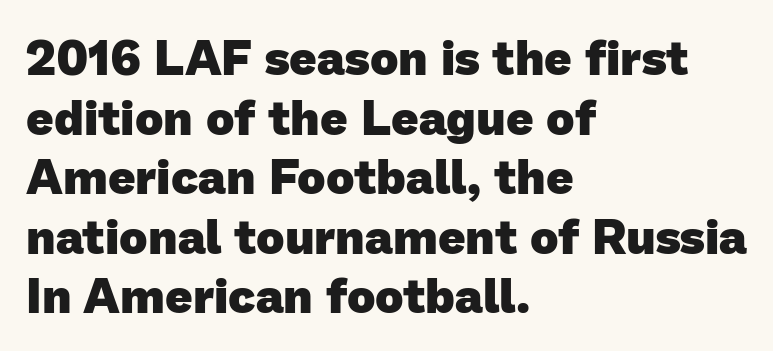
The space beneath each line is pristine and unruled. The letters advance in unequal steps, a hallmark of proportional type. How heavy is the stroke? Heavy — this is a bold. The text block is weighted toward the left margin, trailing off unevenly rightward.
